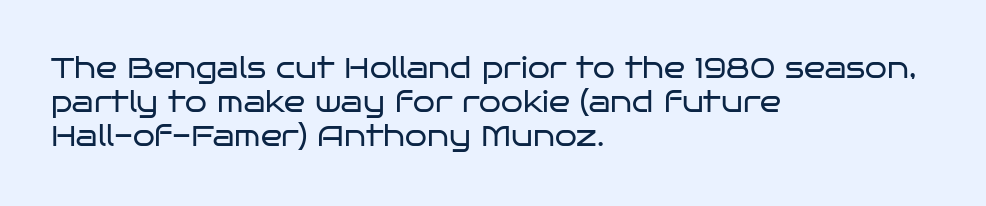
{"serif": "no", "italic": "no", "bold": "no", "weight": "regular", "width": "wide", "stroke_contrast": "low", "x_height": "large", "monospaced": "no", "underline": "no", "align": "left", "line_spacing_ratio": 1.22, "letter_spacing": "normal", "letter_spacing_em": 0.0, "glyph_px": 28}
